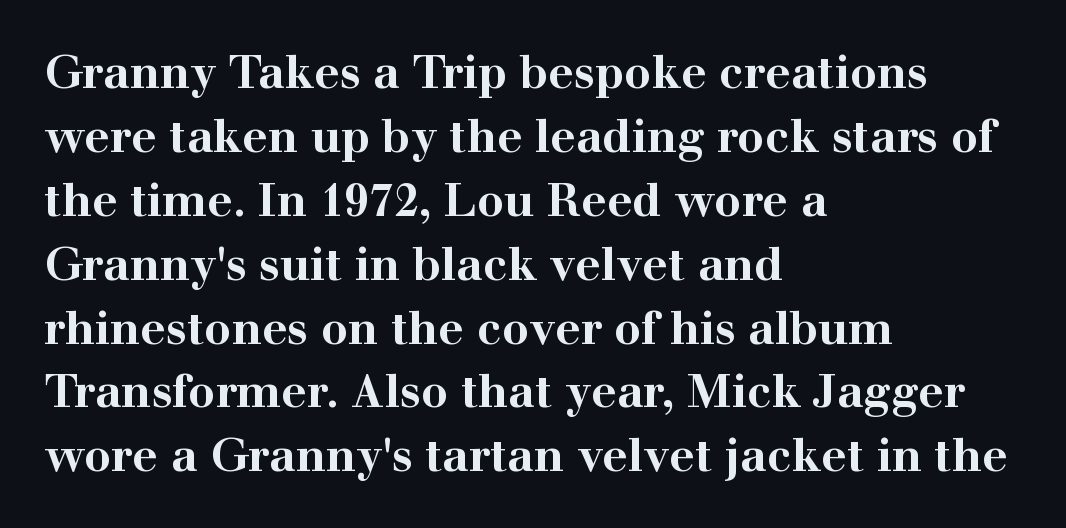
Notice how the stems are strictly vertical — no italics here. A full-strength bold gives these letters their thick strokes. The ragged edge is on the right, which tells us the setting is flush left. A clean baseline with only descenders dipping below it.
